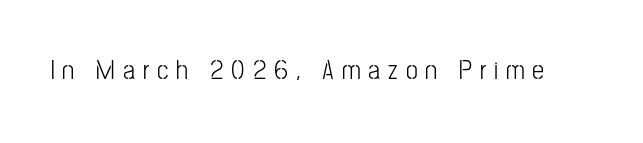
The image shows 27 px text type, upright; set unusually wide letter spacing (+0.29 em), not underlined.
